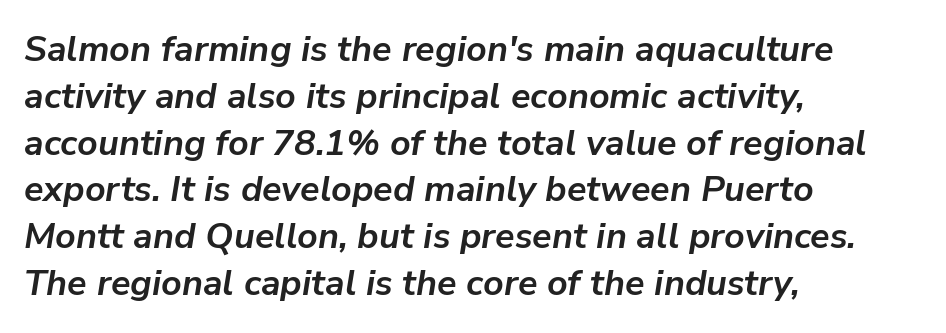
Emphasis by weight is at full strength: bold. The block of text has a typical density, with ordinary space between rows. Each letter keeps its own natural width here, so spacing adapts to shape. Nobody touched the tracking dial on this one.
